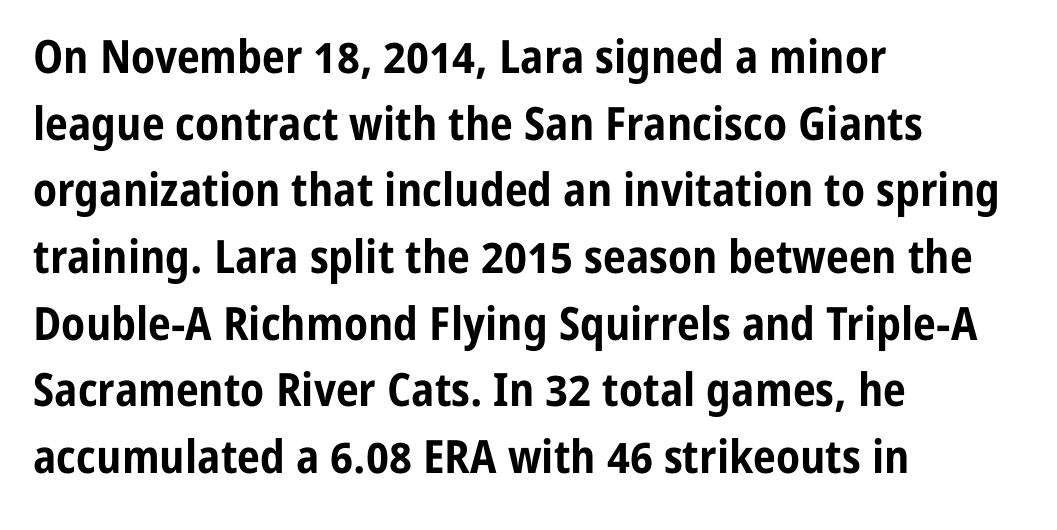
The image shows 46 px bold, condensed sans-serif type, upright; set left-aligned, normal line spacing (1.45x), normal letter spacing, not underlined; low stroke contrast and a medium x-height.
